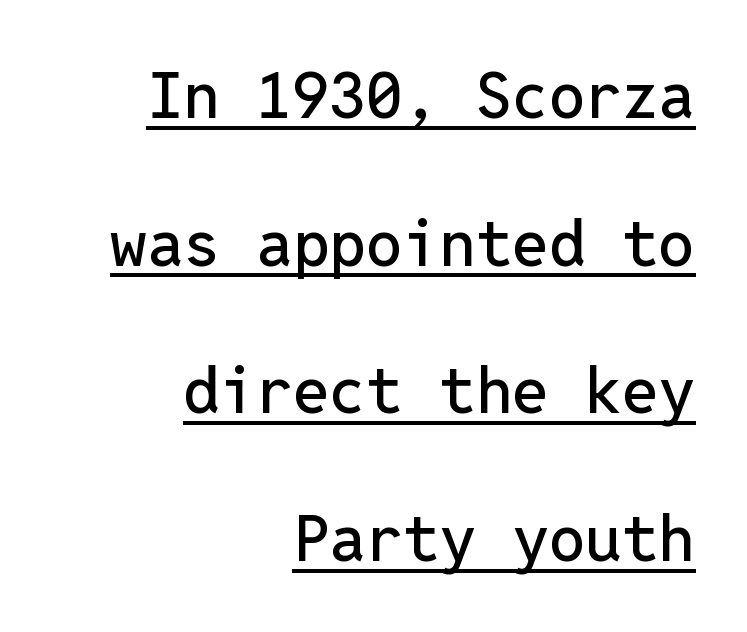
The image shows 65 px sans-serif type, upright, monospaced; set right-aligned, loose line spacing (2.27x), normal letter spacing, underlined; low stroke contrast and a medium x-height.
